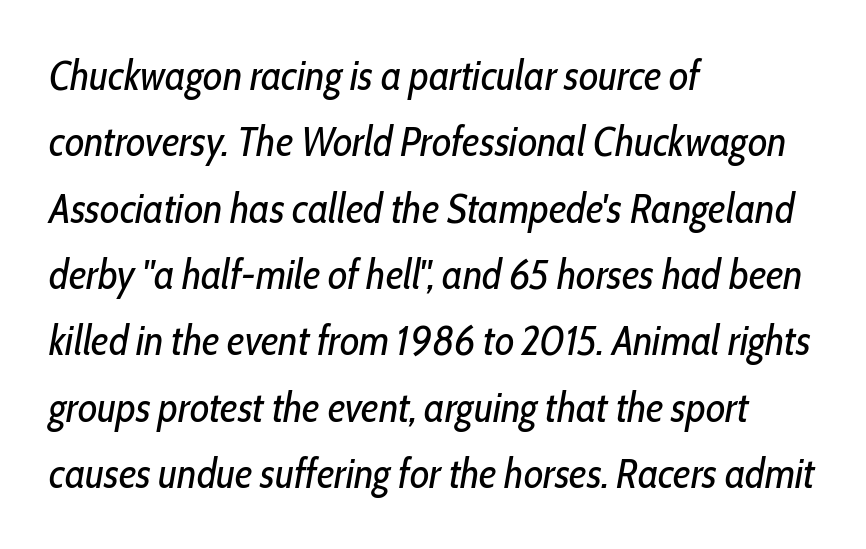
The letterforms sit shoulder to shoulder at normal distance. The strip under each line holds only bare page. There's an unmistakable incline to the writing here. Is the type heavy? It reads as light-to-regular instead.
